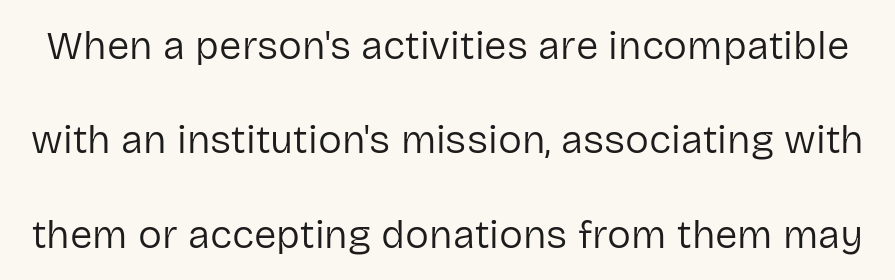
The image shows 40 px regular-weight sans-serif type, upright; set loose line spacing (2.36x), normal letter spacing, not underlined; low stroke contrast and a medium x-height.
